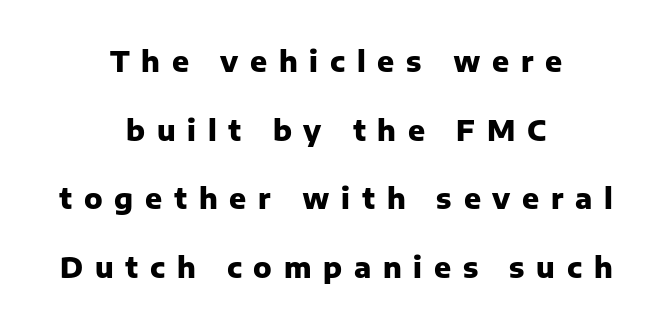
The image shows 28 px heavy sans-serif type, upright; set centered, loose line spacing (2.45x), unusually wide letter spacing (+0.42 em), not underlined; low stroke contrast and a medium x-height.
